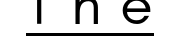
The image shows 60 px regular-weight sans-serif type, upright; set unusually wide letter spacing (+0.31 em), underlined; low stroke contrast and a small x-height.
